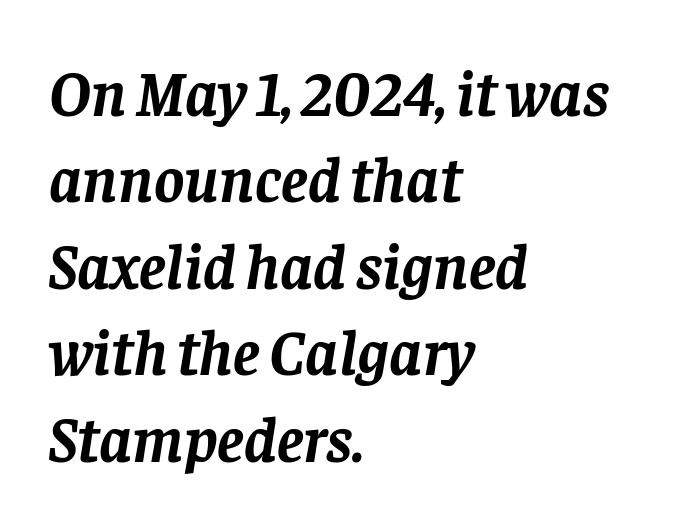
The image shows 64 px semibold serif type, italic (leaning right); set left-aligned, normal line spacing (1.35x), normal letter spacing, not underlined; low stroke contrast and a large x-height.
